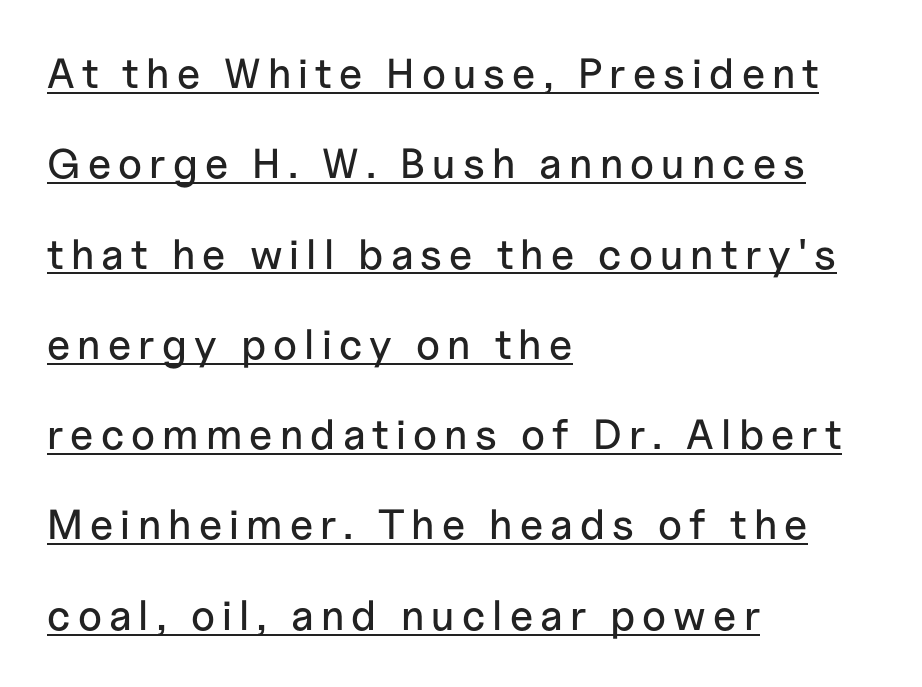
These lines are rendered in a variable-pitch font. Nope, not italic — everything's standing straight. In terms of letterform style, serifs are entirely absent. Leading is clearly above the norm, producing a sparse column. The words here are underlined. This rendering uses left alignment, leaving the right contour irregular.
